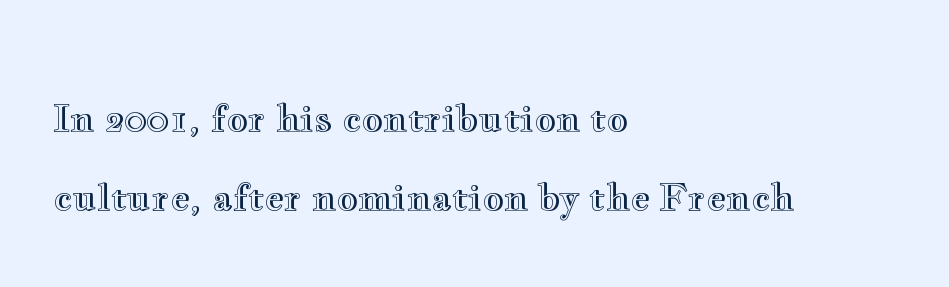
{"italic": "no", "width": "wide", "x_height": "small", "monospaced": "no", "underline": "no", "align": "left", "line_spacing": "loose", "line_spacing_ratio": 2.14, "letter_spacing": "normal", "letter_spacing_em": 0.0, "glyph_px": 37}
